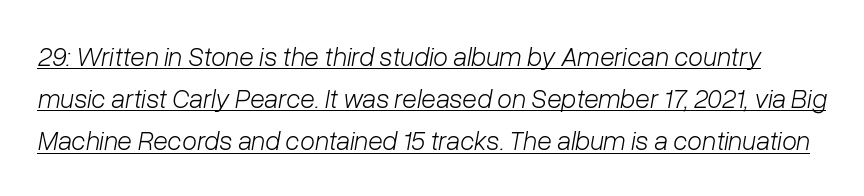
The image shows 27 px text type, italic (leaning right); set normal line spacing (1.56x), normal letter spacing, underlined.
